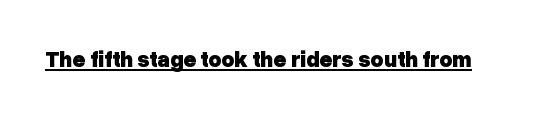
Q: Is the text bold? A: Yes.
Q: Is the text italic (slanted)? A: No, it is upright.
Q: Is the text underlined? A: Yes.
Q: Is the spacing between letters normal or unusually wide? A: Normal.
